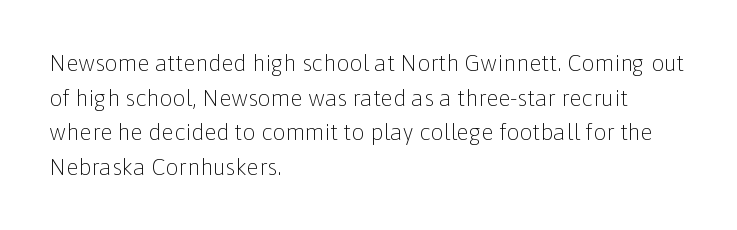
The image shows 23 px text type, upright; set left-aligned, normal line spacing (1.51x), normal letter spacing, not underlined.
